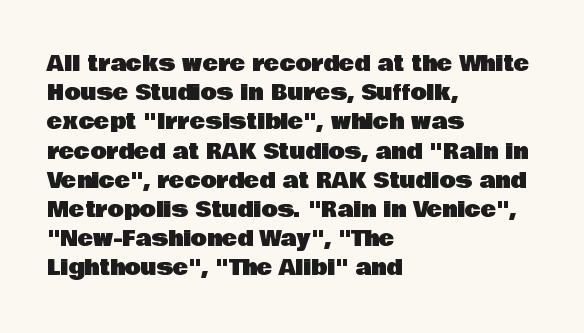
{"italic": "no", "underline": "no", "align": "left", "line_spacing": "normal", "line_spacing_ratio": 1.39, "letter_spacing": "normal", "letter_spacing_em": 0.0, "glyph_px": 21}
